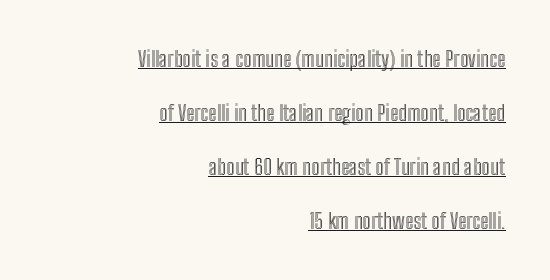
{"italic": "no", "underline": "yes", "align": "right", "line_spacing": "loose", "line_spacing_ratio": 2.46, "letter_spacing": "normal", "letter_spacing_em": 0.0, "glyph_px": 22}
